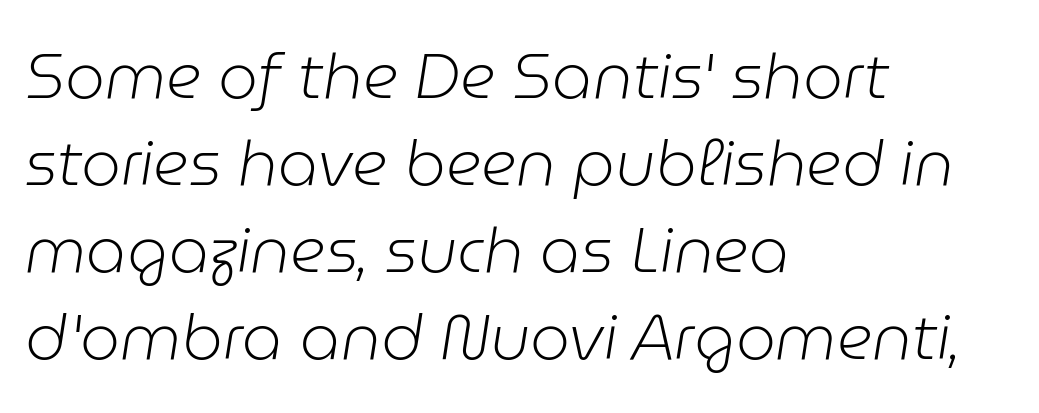
The image shows 63 px light type, italic (leaning right); set left-aligned, normal line spacing (1.38x), normal letter spacing, not underlined; low stroke contrast and a medium x-height.
